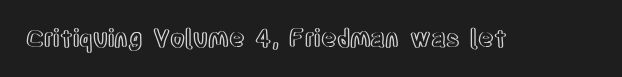
Q: Is the text italic (slanted)? A: No, it is upright.
Q: Is the text underlined? A: No.
Q: Is the spacing between letters normal or unusually wide? A: Normal.
